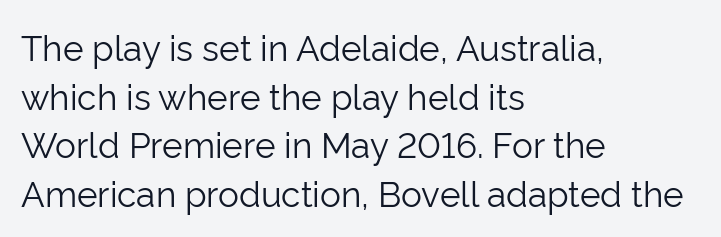
Underlining? Definitely not there. Does the type have serifs? No, each stem ends abruptly. The letters stand upright; this is a roman face. The letters advance in unequal steps, a hallmark of proportional type. The line texture is even and compact thanks to regular tracking. Is the stroke heavy? The answer is a plain regular-or-lighter.
